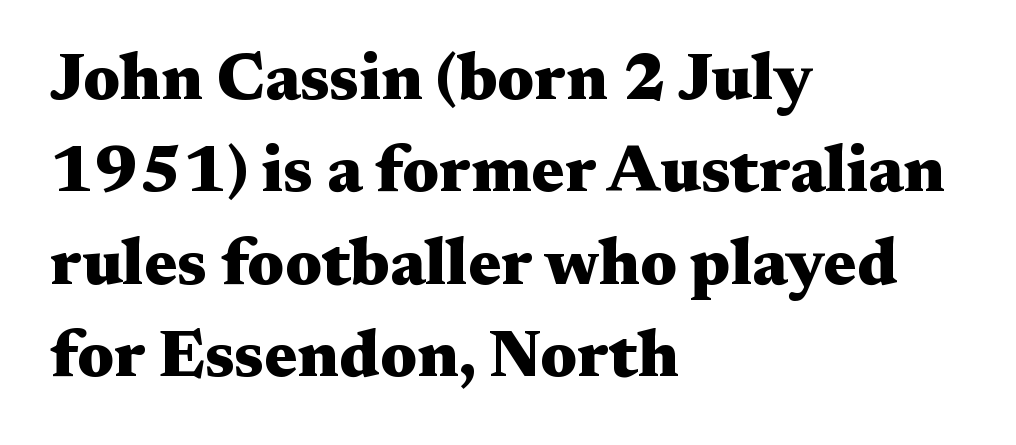
Q: Is the text bold? A: Yes.
Q: Is the text italic (slanted)? A: No, it is upright.
Q: Is the typeface a serif or a sans-serif typeface? A: Serif.
Q: Is the text underlined? A: No.
Q: How is the paragraph aligned? A: Left-aligned.
Q: Is the spacing between letters normal or unusually wide? A: Normal.
Q: Is the spacing between lines tight, normal or loose? A: Normal.
Q: Width (condensed, normal, or wide)? A: Wide.
Q: Stroke contrast? A: Medium.
Q: x-height? A: Medium.
Q: Monospaced? A: No.
